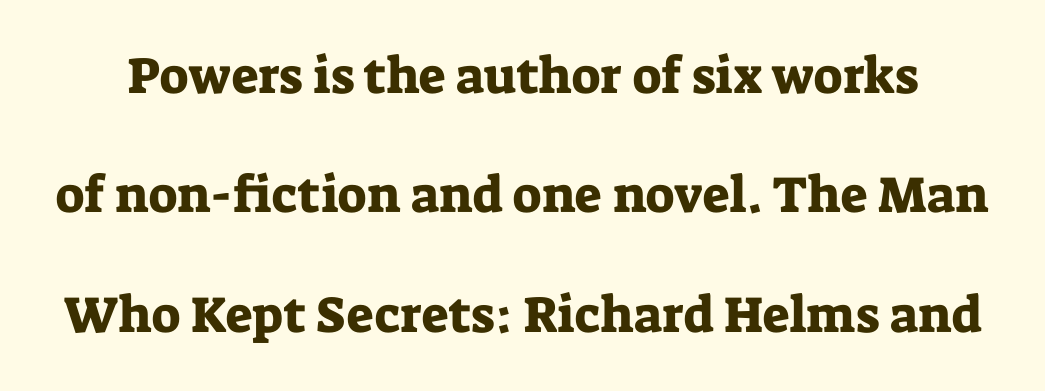
{"serif": "yes", "italic": "no", "width": "normal", "stroke_contrast": "low", "x_height": "medium", "monospaced": "no", "underline": "no", "line_spacing": "loose", "line_spacing_ratio": 2.34, "letter_spacing": "normal", "letter_spacing_em": 0.0, "glyph_px": 51}
